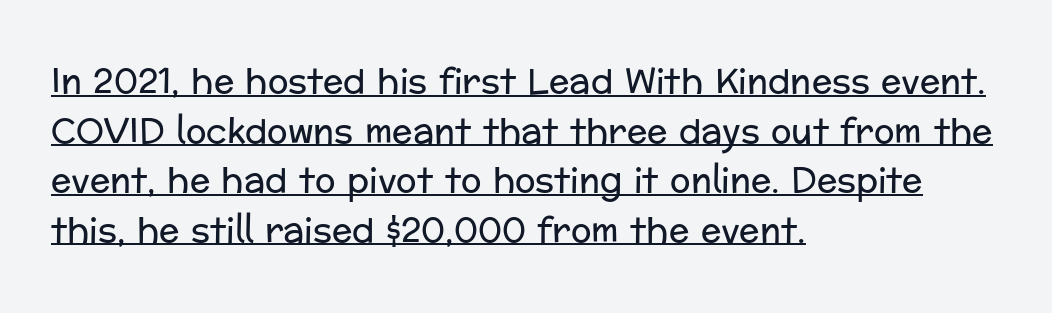
The image shows 34 px regular-weight sans-serif type, upright; set left-aligned, normal line spacing (1.46x), normal letter spacing, underlined; low stroke contrast and a medium x-height.
